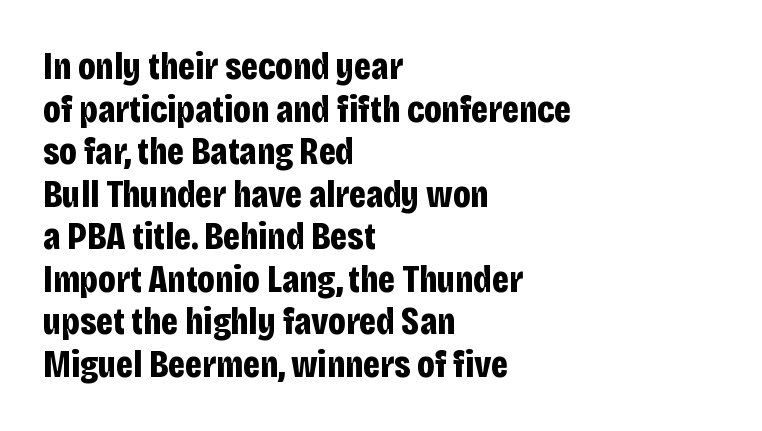
Serifs: no, the terminals of the letterforms are clean. Look at the stroke-to-counter ratio: heavy, a bold. The paragraph has a hard left edge and a soft right edge. Does extra space separate the letters? No, they use regular spacing. Horizontal bands of white between lines are thin slivers. The space beneath each line is pristine and unruled.
